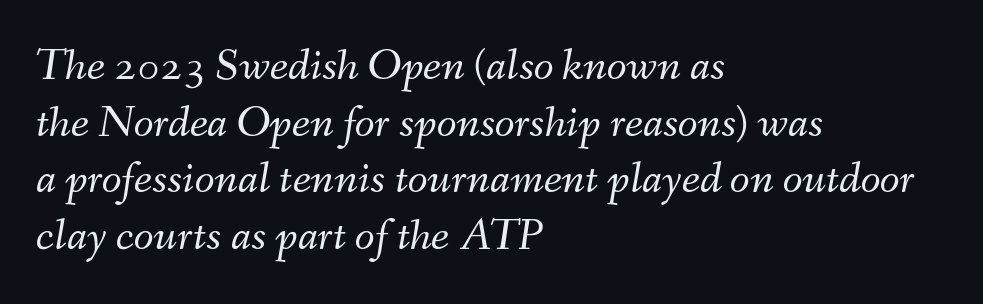
You could not count columns in this text — the font is proportionally spaced. Compared with a typical body face, this is equally light or lighter still. These lines are set flush left with a ragged right edge. Just letters on the line, the space beneath them empty. Yep, that's italic — everything's leaning.
